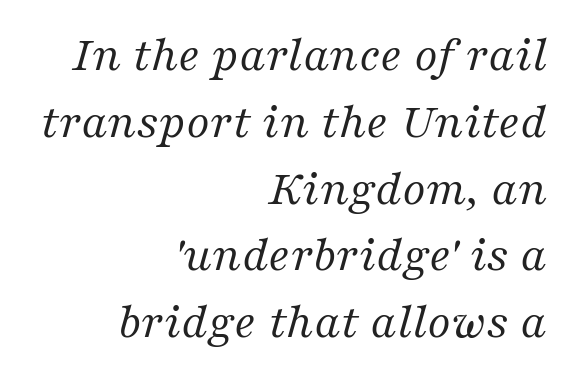
Notice how the stems are inclined rather than vertical — that's the hallmark of italics. Compared with typical paragraphs, the rows here are spaced about the same. A flush-right, rag-left setting is used for this passage. Each letter keeps its own natural width here, so spacing adapts to shape.
